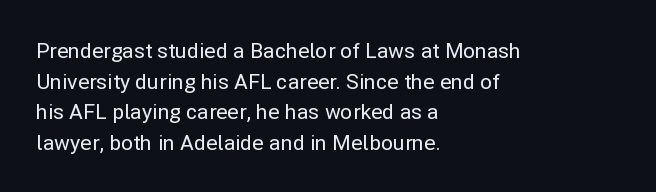
Q: Is the text italic (slanted)? A: No, it is upright.
Q: Is the text underlined? A: No.
Q: How is the paragraph aligned? A: Left-aligned.
Q: Is the spacing between letters normal or unusually wide? A: Normal.
Q: Is the spacing between lines tight, normal or loose? A: Normal.
